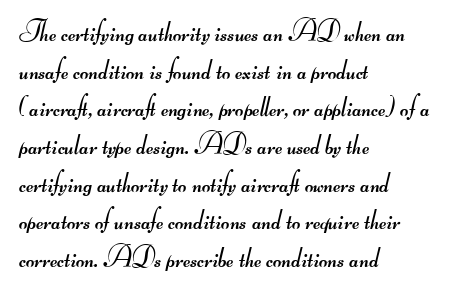
The image shows 29 px regular-weight, wide sans-serif type; set left-aligned, normal line spacing (1.3x), normal letter spacing, not underlined; medium stroke contrast.
